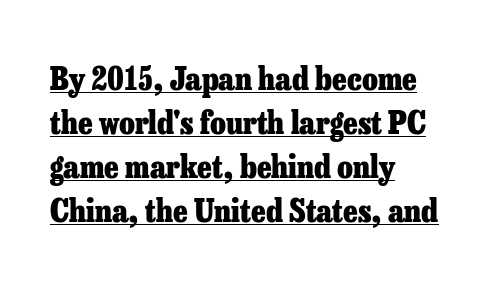
{"serif": "yes", "italic": "no", "bold": "yes", "weight": "heavy", "width": "normal", "stroke_contrast": "low", "x_height": "medium", "monospaced": "no", "underline": "yes", "align": "left", "line_spacing": "normal", "line_spacing_ratio": 1.38, "letter_spacing": "normal", "letter_spacing_em": 0.0, "glyph_px": 32}
